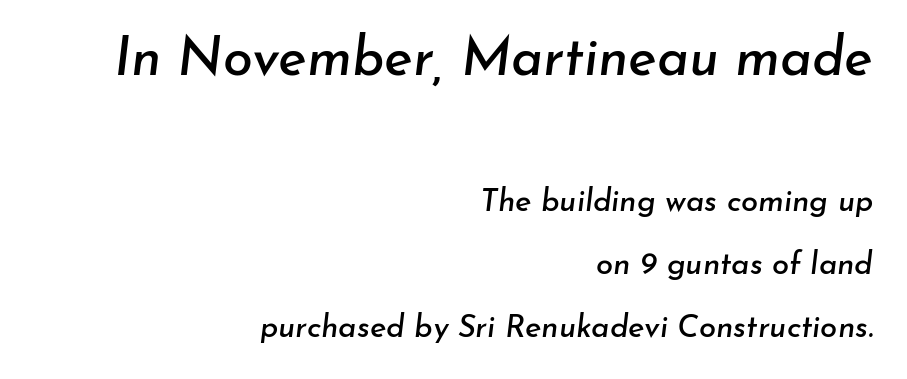
Q: Is the text italic (slanted)? A: Yes, it leans right by about 7 degrees.
Q: Is the text underlined? A: No.
Q: How is the paragraph aligned? A: Right-aligned.
Q: Is the spacing between letters normal or unusually wide? A: Normal.
Q: Is the spacing between lines tight, normal or loose? A: Loose.
Q: Which block of text is set in a larger size, the first (top) or the second (bottom)? A: The first (top) one.
Q: Width (condensed, normal, or wide)? A: Normal.
Q: Stroke contrast? A: Low.
Q: x-height? A: Small.
Q: Monospaced? A: No.
